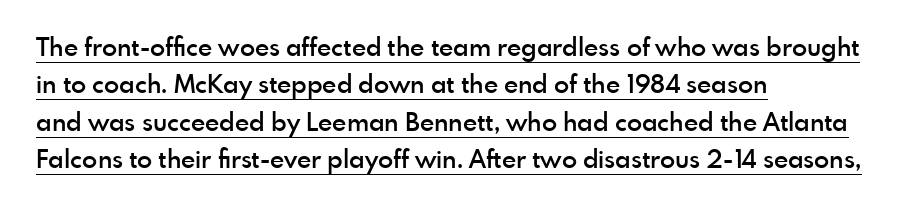
The line-height multiplier appears to be the usual default. No italicization has been applied; the sample stays upright. Compared with an ordinary text face, these strokes are moderately heavier — a semibold. The letters sit at their default tracking, neither squeezed nor spread.
